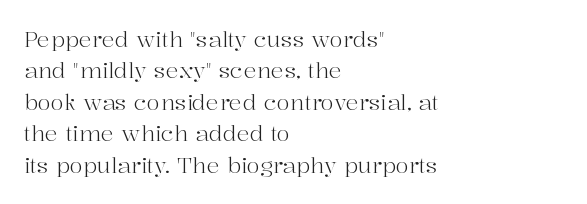
Q: Is the text bold? A: No.
Q: Is the text italic (slanted)? A: No, it is upright.
Q: Is the text underlined? A: No.
Q: How is the paragraph aligned? A: Left-aligned.
Q: Is the spacing between letters normal or unusually wide? A: Normal.
Q: Is the spacing between lines tight, normal or loose? A: Normal.
